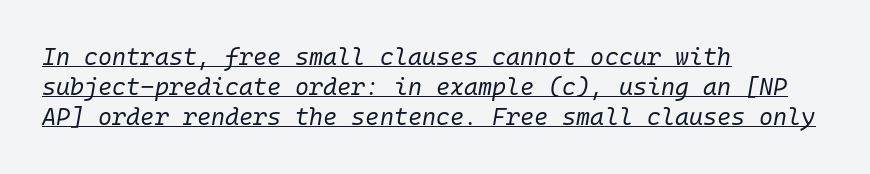
The image shows 24 px text type, italic (leaning right); set left-aligned, normal line spacing (1.26x), normal letter spacing, underlined.
